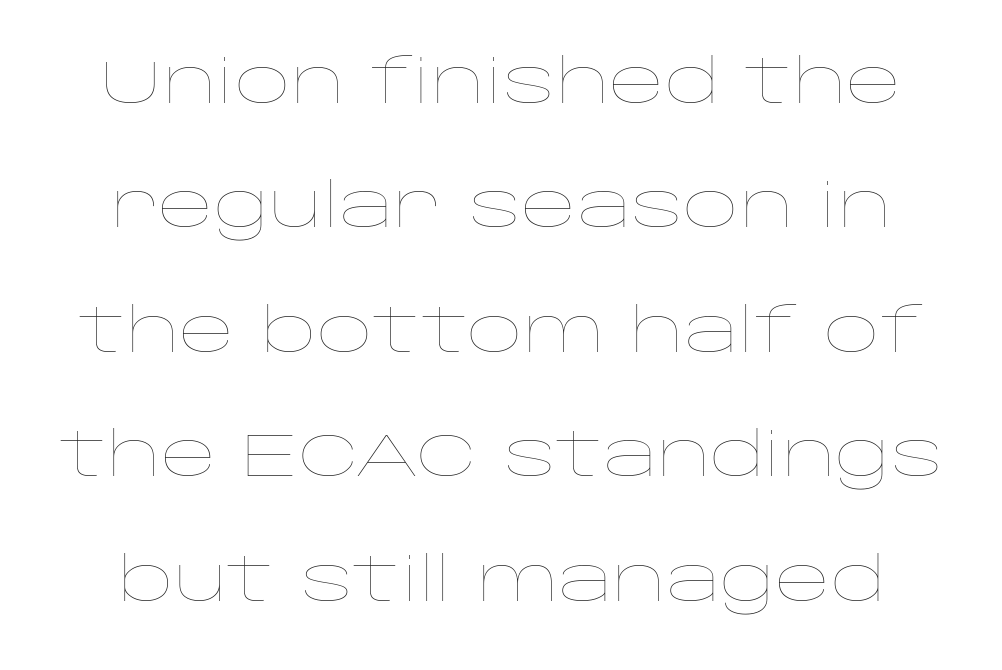
The image shows 61 px thin, wide type, upright; set loose line spacing (2.04x), normal letter spacing, not underlined; low stroke contrast and a large x-height.
